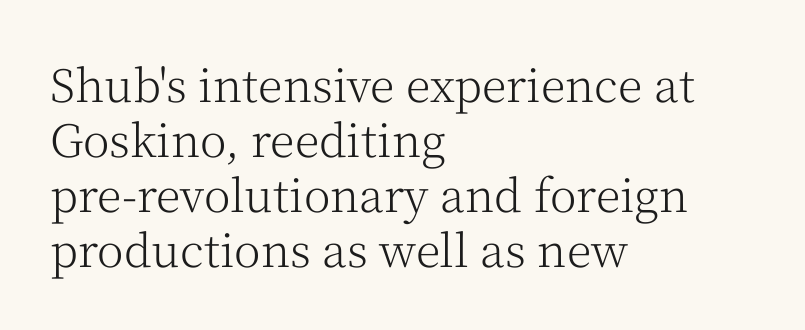
Q: Is the text bold? A: No.
Q: Is the text italic (slanted)? A: No, it is upright.
Q: Is the typeface a serif or a sans-serif typeface? A: Serif.
Q: Is the text underlined? A: No.
Q: How is the paragraph aligned? A: Left-aligned.
Q: Is the spacing between letters normal or unusually wide? A: Normal.
Q: Width (condensed, normal, or wide)? A: Normal.
Q: Stroke contrast? A: Medium.
Q: x-height? A: Medium.
Q: Monospaced? A: No.
